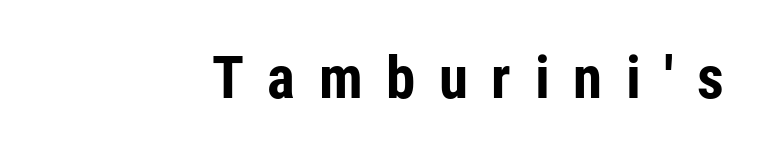
The passage shown has open, widely tracked lettering throughout. Looks like regular typesetting: each glyph gets only the width it needs. This rendering features lettering with no underline. I'd call this a sans setting — the letters go barefoot. The sample has been set heavy, in full bold.
